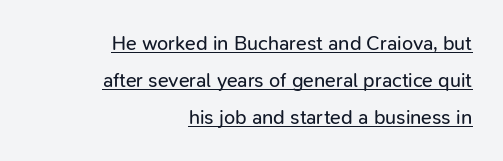
This sample uses an upright cut, with every glyph sitting square on the baseline. Casual observation: everything's shoved over to the right. The typesetter has applied underlining to the passage shown. Tracking here is standard; glyphs follow each other at the usual distance. Counters stay open thanks to moderate or lighter strokes.
